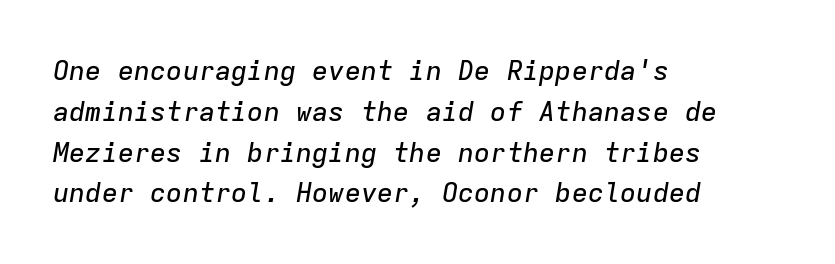
The image shows 27 px text type, italic (leaning right); set left-aligned, normal line spacing (1.51x), normal letter spacing, not underlined.
